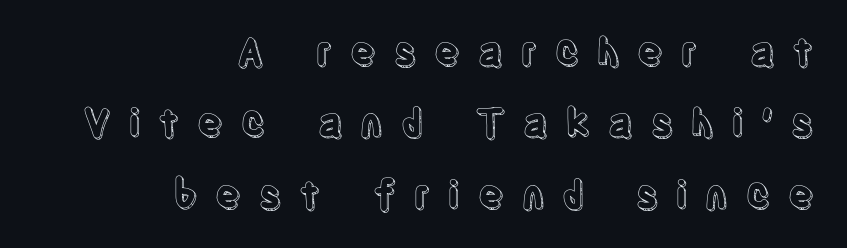
No italicization has been applied; the sample stays upright. Is this a fixed-width face? No — the glyphs have proportional, varying widths. Someone cranked the tracking dial way up on this one. The string is rendered with underlining switched off. The setting favours the right margin, as signatures and pull-quotes sometimes do.
